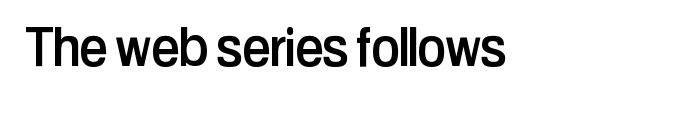
The image shows 65 px condensed sans-serif type, upright; set normal letter spacing, not underlined; low stroke contrast and a medium x-height.
